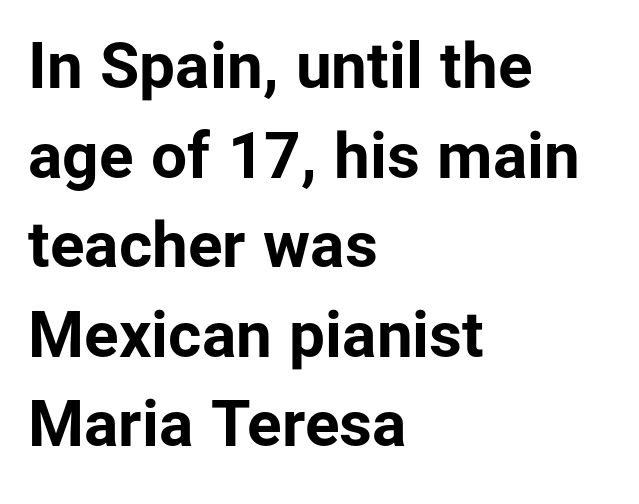
The image shows 64 px bold sans-serif type, upright; set left-aligned, normal line spacing (1.4x), normal letter spacing, not underlined; low stroke contrast and a medium x-height.
